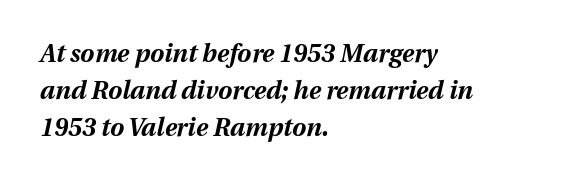
Q: Is the text bold? A: Yes.
Q: Is the text italic (slanted)? A: Yes, it leans right by about 12 degrees.
Q: Is the text underlined? A: No.
Q: How is the paragraph aligned? A: Left-aligned.
Q: Is the spacing between letters normal or unusually wide? A: Normal.
Q: Is the spacing between lines tight, normal or loose? A: Normal.
